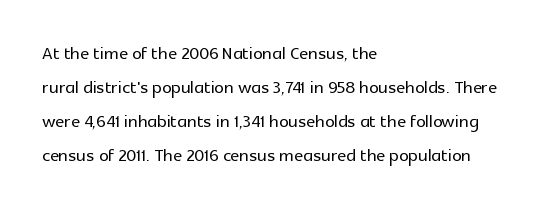
Here the glyphs are tracked normally, forming tight word shapes. A typesetter would call this leading conventional body-copy spacing. Descenders hang freely into open space. Typeset ragged right — the left edge is the straight one. Posture: upright roman.
